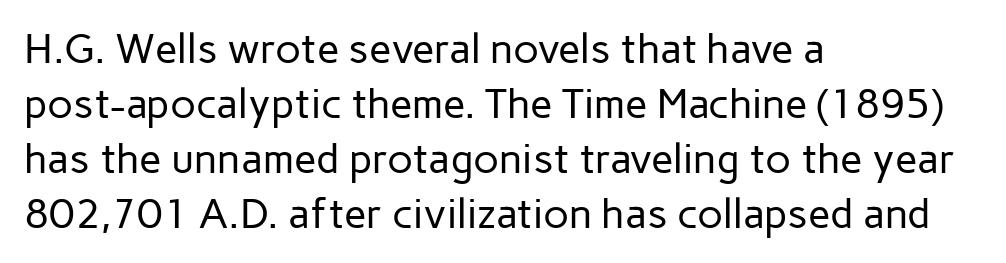
{"serif": "no", "italic": "no", "bold": "no", "weight": "regular", "width": "normal", "stroke_contrast": "low", "x_height": "medium", "monospaced": "no", "underline": "no", "align": "left", "line_spacing": "normal", "line_spacing_ratio": 1.34, "letter_spacing": "normal", "letter_spacing_em": 0.0, "glyph_px": 41}
